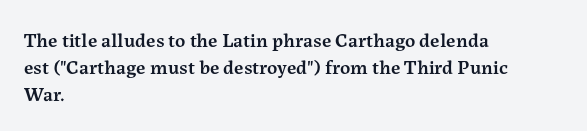
Q: Is the text bold? A: Semi-bold.
Q: Is the text italic (slanted)? A: No, it is upright.
Q: Is the text underlined? A: No.
Q: How is the paragraph aligned? A: Left-aligned.
Q: Is the spacing between letters normal or unusually wide? A: Normal.
Q: Is the spacing between lines tight, normal or loose? A: Normal.
